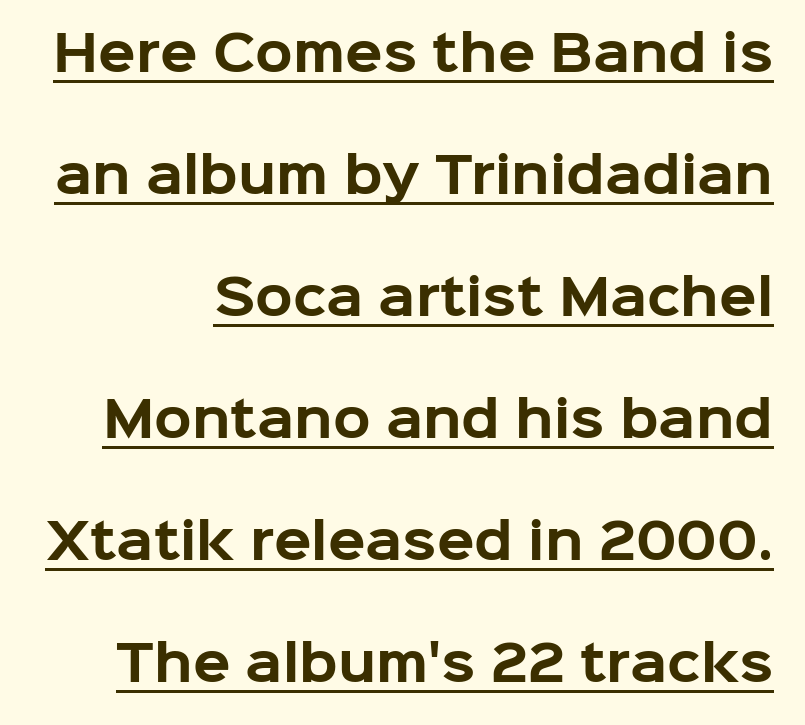
Q: Is the text bold? A: Yes.
Q: Is the text italic (slanted)? A: No, it is upright.
Q: Is the typeface a serif or a sans-serif typeface? A: Sans-serif.
Q: Is the text underlined? A: Yes.
Q: Is the spacing between letters normal or unusually wide? A: Normal.
Q: Is the spacing between lines tight, normal or loose? A: Loose.
Q: Width (condensed, normal, or wide)? A: Normal.
Q: Stroke contrast? A: Low.
Q: x-height? A: Medium.
Q: Monospaced? A: No.
